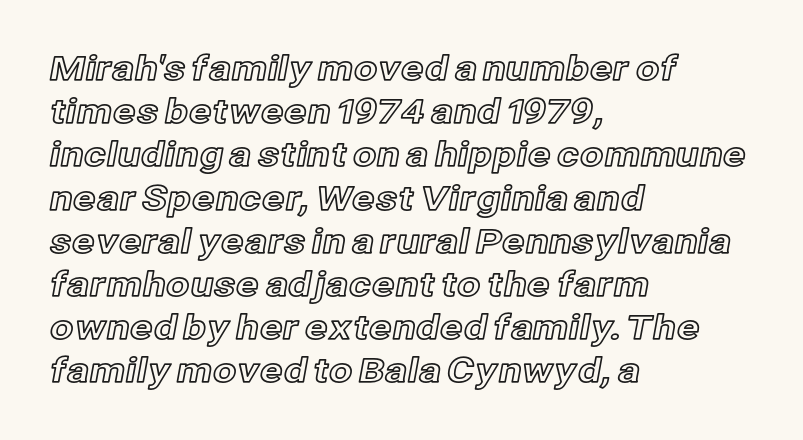
Q: Is the text italic (slanted)? A: Yes.
Q: Is the text underlined? A: No.
Q: How is the paragraph aligned? A: Left-aligned.
Q: Is the spacing between letters normal or unusually wide? A: Normal.
Q: Is the spacing between lines tight, normal or loose? A: Normal.
Q: Width (condensed, normal, or wide)? A: Normal.
Q: x-height? A: Medium.
Q: Monospaced? A: No.
